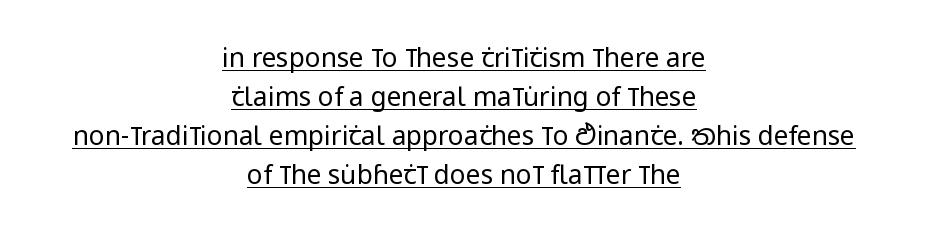
{"italic": "no", "bold": "no", "underline": "yes", "align": "center", "line_spacing": "normal", "line_spacing_ratio": 1.5, "letter_spacing": "normal", "letter_spacing_em": 0.0, "glyph_px": 26}
